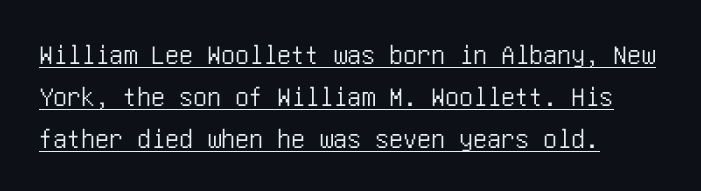
Horizontal alignment here is leftward, the default for most running prose. This rendering leaves character spacing at its baseline value. Notice how a bar underscores the lettering throughout. The space between consecutive lines is moderate. The lettering stays uniformly vertical, giving the passage a roman look. Is this a sans? Yes — the strokes have no serifs.
